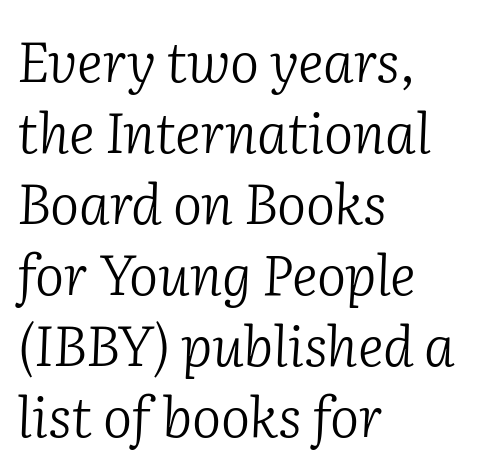
Q: Is the text bold? A: No.
Q: Is the text italic (slanted)? A: Yes, it leans right by about 2 degrees.
Q: Is the typeface a serif or a sans-serif typeface? A: Serif.
Q: Is the text underlined? A: No.
Q: How is the paragraph aligned? A: Left-aligned.
Q: Is the spacing between letters normal or unusually wide? A: Normal.
Q: Is the spacing between lines tight, normal or loose? A: Normal.
Q: Width (condensed, normal, or wide)? A: Normal.
Q: Stroke contrast? A: Low.
Q: x-height? A: Medium.
Q: Monospaced? A: No.
